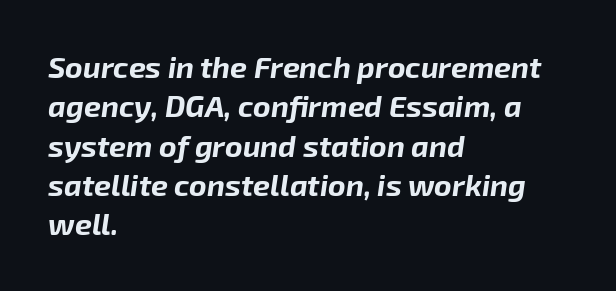
The image shows 30 px bold type, italic (leaning right); set left-aligned, normal line spacing (1.31x), normal letter spacing, not underlined; low stroke contrast and a medium x-height.
